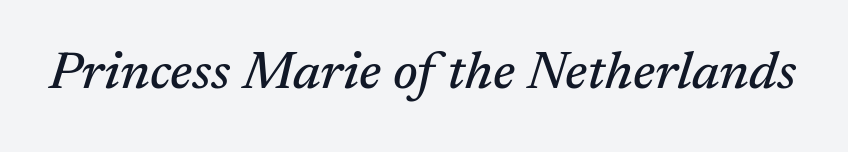
Proportional: the letters do not fall into vertical columns. The rendering applies a slant to the glyphs. Beneath every word, the page is bare. The typeface chosen for these lines features serifs.
